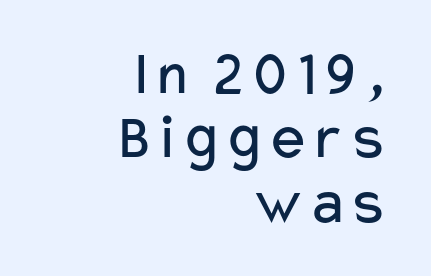
Q: Is the text bold? A: No.
Q: Is the text italic (slanted)? A: No, it is upright.
Q: Is the typeface a serif or a sans-serif typeface? A: Sans-serif.
Q: Is the text underlined? A: No.
Q: How is the paragraph aligned? A: Right-aligned.
Q: Is the spacing between letters normal or unusually wide? A: Normal.
Q: Is the spacing between lines tight, normal or loose? A: Tight.
Q: Width (condensed, normal, or wide)? A: Wide.
Q: Stroke contrast? A: Low.
Q: x-height? A: Medium.
Q: Monospaced? A: No.
